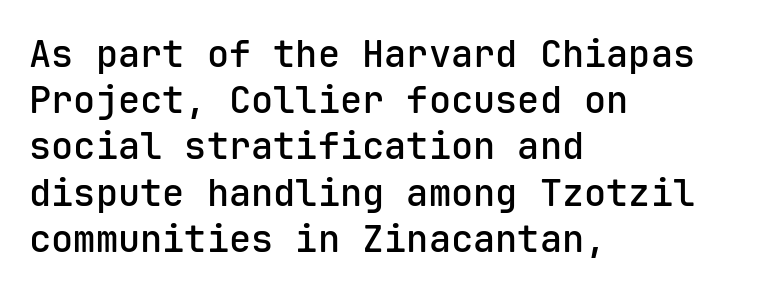
{"serif": "no", "italic": "no", "bold": "semi", "weight": "semibold", "width": "normal", "stroke_contrast": "low", "x_height": "medium", "monospaced": "yes", "underline": "no", "align": "left", "line_spacing": "normal", "line_spacing_ratio": 1.25, "letter_spacing": "normal", "letter_spacing_em": 0.0, "glyph_px": 37}
